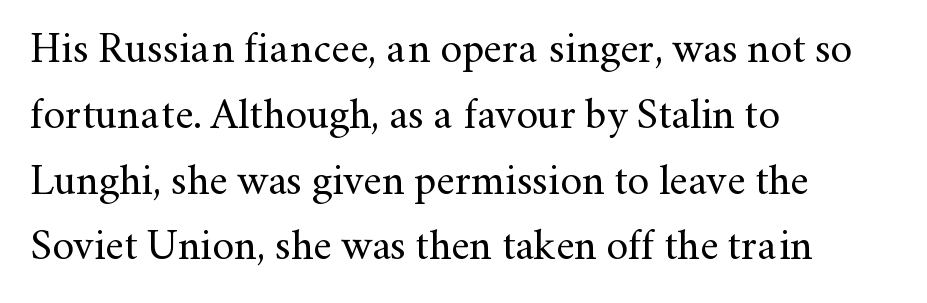
Q: Is the text bold? A: No.
Q: Is the text italic (slanted)? A: No, it is upright.
Q: Is the typeface a serif or a sans-serif typeface? A: Serif.
Q: Is the text underlined? A: No.
Q: How is the paragraph aligned? A: Left-aligned.
Q: Is the spacing between letters normal or unusually wide? A: Normal.
Q: Is the spacing between lines tight, normal or loose? A: Normal.
Q: Width (condensed, normal, or wide)? A: Normal.
Q: Stroke contrast? A: Medium.
Q: x-height? A: Small.
Q: Monospaced? A: No.
